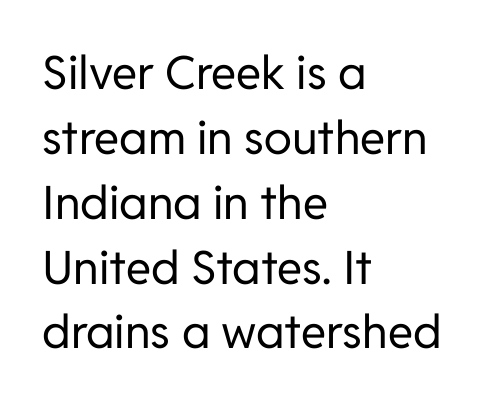
Q: Is the text bold? A: No.
Q: Is the text italic (slanted)? A: No, it is upright.
Q: Is the typeface a serif or a sans-serif typeface? A: Sans-serif.
Q: Is the text underlined? A: No.
Q: How is the paragraph aligned? A: Left-aligned.
Q: Is the spacing between letters normal or unusually wide? A: Normal.
Q: Is the spacing between lines tight, normal or loose? A: Normal.
Q: Width (condensed, normal, or wide)? A: Normal.
Q: Stroke contrast? A: Low.
Q: x-height? A: Medium.
Q: Monospaced? A: No.
